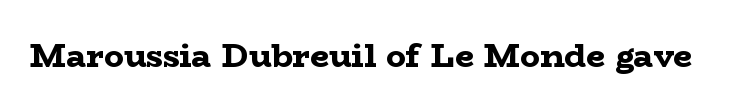
The image shows 33 px bold, wide serif type, upright; set normal letter spacing, not underlined; low stroke contrast and a medium x-height.
